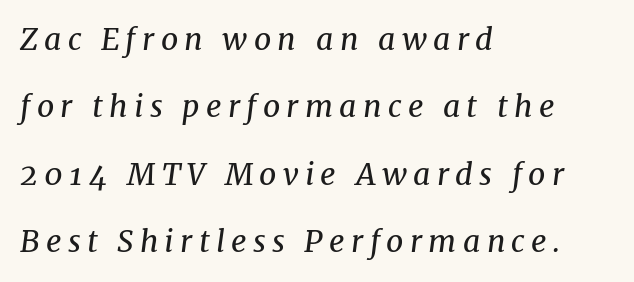
Q: Is the text bold? A: No.
Q: Is the text italic (slanted)? A: Yes, it leans right by about 8 degrees.
Q: Is the typeface a serif or a sans-serif typeface? A: Serif.
Q: Is the text underlined? A: No.
Q: How is the paragraph aligned? A: Left-aligned.
Q: Is the spacing between letters normal or unusually wide? A: Unusually wide.
Q: Is the spacing between lines tight, normal or loose? A: Loose.
Q: Width (condensed, normal, or wide)? A: Normal.
Q: Stroke contrast? A: Medium.
Q: x-height? A: Medium.
Q: Monospaced? A: No.
